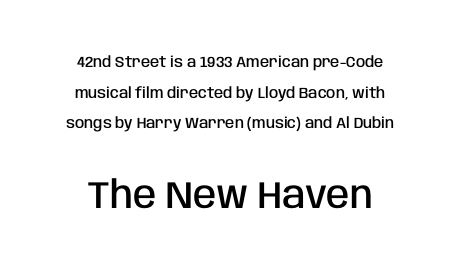
The image shows 38 px semibold, condensed sans-serif type, upright; set loose line spacing (2.04x), normal letter spacing, not underlined; the second (bottom) block is 2.53x larger; low stroke contrast and a large x-height.
